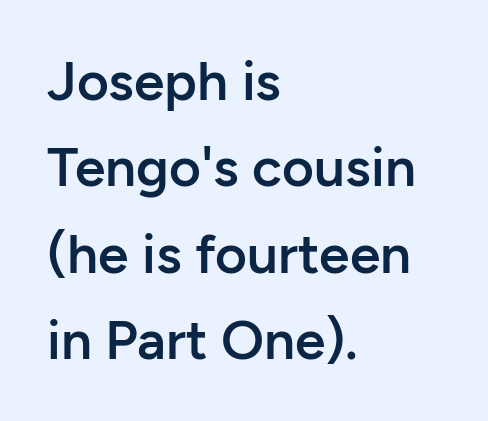
The image shows 55 px semibold sans-serif type, upright; set left-aligned, normal line spacing (1.57x), normal letter spacing, not underlined; low stroke contrast and a medium x-height.
